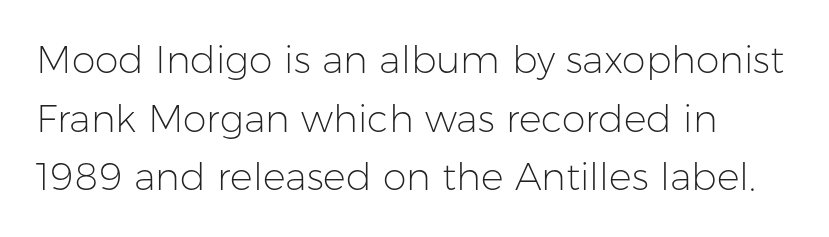
The image shows 38 px light sans-serif type, upright; set left-aligned, normal line spacing (1.54x), normal letter spacing, not underlined; low stroke contrast and a medium x-height.
